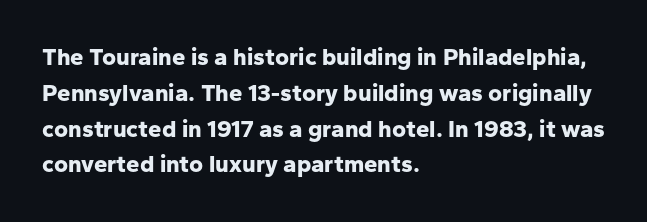
Italic: no, the glyphs are upright roman. Reading down the column, the eye jumps a familiar distance to each next line. Each row of text sits above clean, open space. Chunky letters — that's bold for sure.
